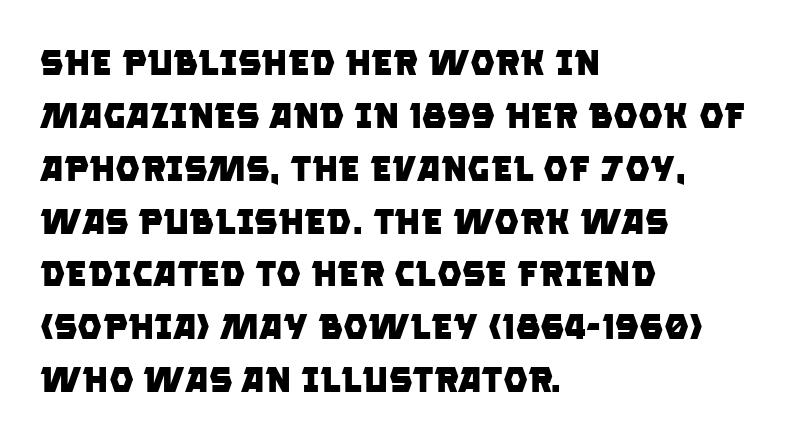
{"serif": "no", "bold": "yes", "weight": "heavy", "width": "normal", "stroke_contrast": "low", "x_height": "large", "monospaced": "no", "underline": "no", "align": "left", "line_spacing": "normal", "line_spacing_ratio": 1.51, "letter_spacing": "normal", "letter_spacing_em": 0.0, "glyph_px": 35}
